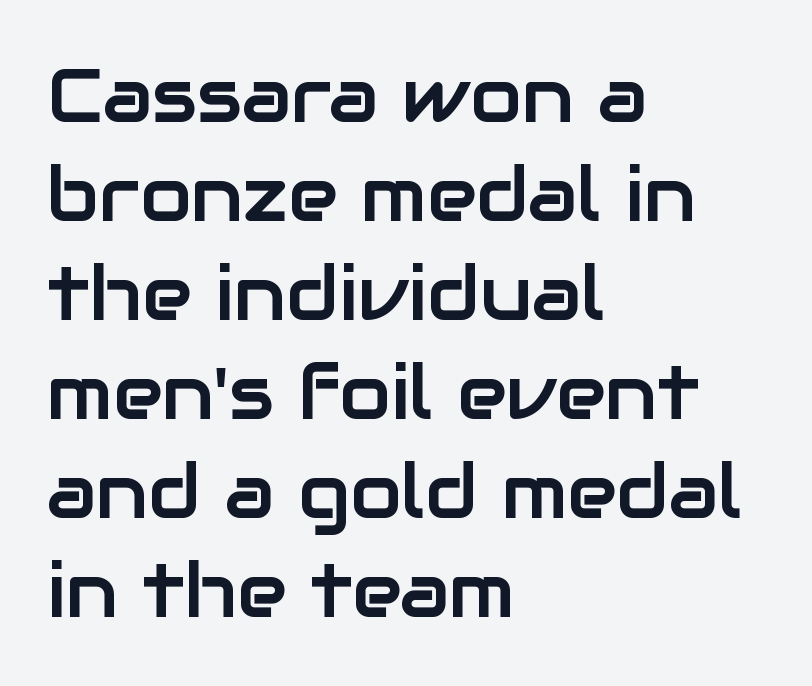
The tracking reads as untouched default to a designer's eye. Nope, no serifs anywhere on these letters. Layout note: lines flush left. Note the varied advance widths — an 'i' is clearly narrower than an 'm'. Unlike italic type, these characters show no tilt at all. The foot of each line stays bare and open.
